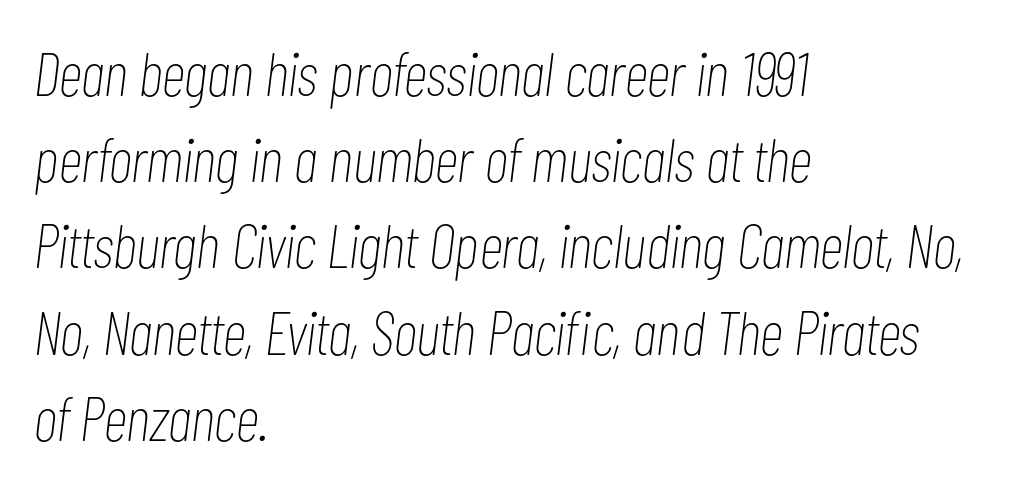
{"italic": "yes", "lean": "right", "slant_degrees": 7, "bold": "no", "weight": "thin", "width": "condensed", "stroke_contrast": "low", "x_height": "medium", "monospaced": "no", "underline": "no", "align": "left", "line_spacing": "normal", "line_spacing_ratio": 1.39, "letter_spacing": "normal", "letter_spacing_em": 0.0, "glyph_px": 62}
